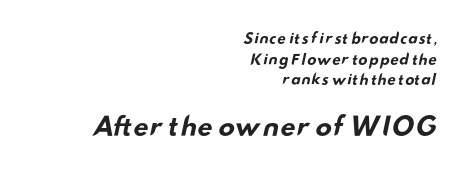
The image shows 25 px bold type; set right-aligned, normal line spacing (1.47x), normal letter spacing, not underlined; the second (bottom) block is 1.79x larger.
